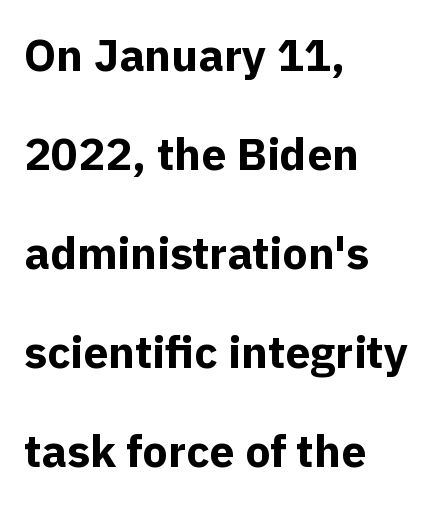
{"serif": "no", "italic": "no", "bold": "yes", "weight": "bold", "width": "normal", "x_height": "medium", "monospaced": "no", "underline": "no", "align": "left", "line_spacing": "loose", "line_spacing_ratio": 2.2, "letter_spacing": "normal", "letter_spacing_em": 0.0, "glyph_px": 45}
